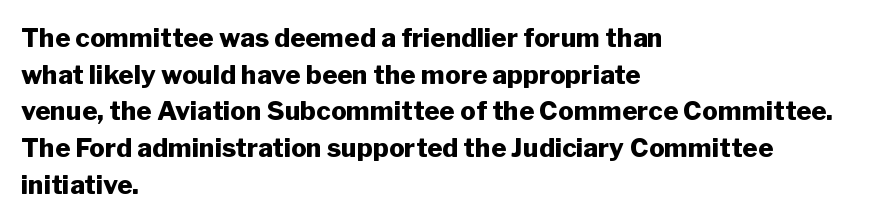
The image shows 26 px bold type, upright; set left-aligned, normal line spacing (1.41x), normal letter spacing, not underlined.
